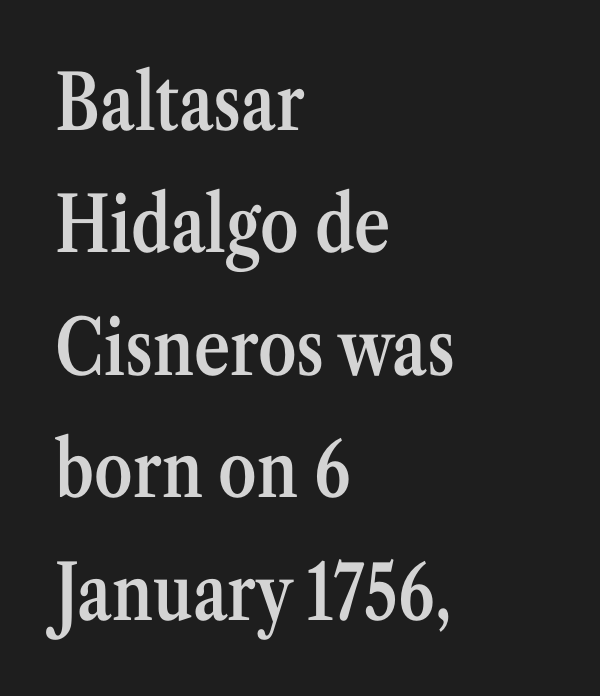
{"serif": "yes", "italic": "no", "bold": "semi", "weight": "semibold", "width": "condensed", "stroke_contrast": "medium", "x_height": "medium", "monospaced": "no", "underline": "no", "align": "left", "line_spacing": "normal", "line_spacing_ratio": 1.59, "letter_spacing": "normal", "letter_spacing_em": 0.0, "glyph_px": 77}
